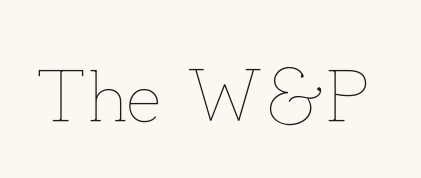
The image shows 74 px thin type, upright; set normal letter spacing, not underlined; low stroke contrast and a small x-height.
